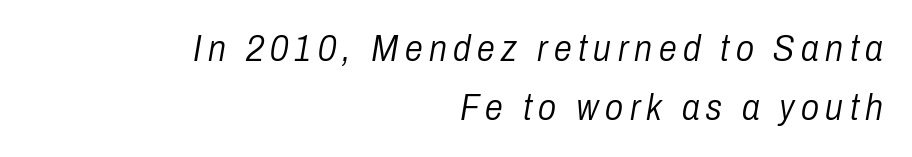
Q: Is the text bold? A: No.
Q: Is the text italic (slanted)? A: Yes, it leans right by about 10 degrees.
Q: Is the text underlined? A: No.
Q: How is the paragraph aligned? A: Right-aligned.
Q: Is the spacing between lines tight, normal or loose? A: Normal.
Q: Width (condensed, normal, or wide)? A: Condensed.
Q: Stroke contrast? A: Low.
Q: x-height? A: Medium.
Q: Monospaced? A: No.
